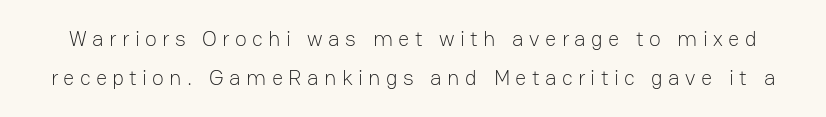
{"italic": "no", "bold": "no", "underline": "no", "line_spacing_ratio": 1.79, "letter_spacing": "wide", "letter_spacing_em": 0.24, "glyph_px": 22}
